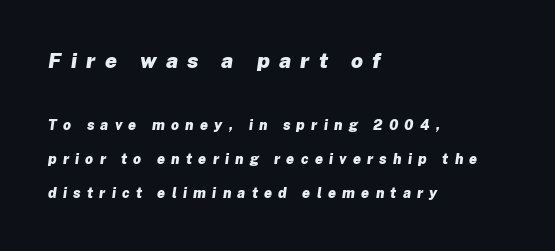
Alignment: flush left. How heavy is the stroke? Heavy — this is a bold. In terms of leading, this rendering errs on the spacious side. Every character sits at an angle, as italics do. Check under the words: just untouched page. Visually, the top section dominates because its glyphs are scaled up.
